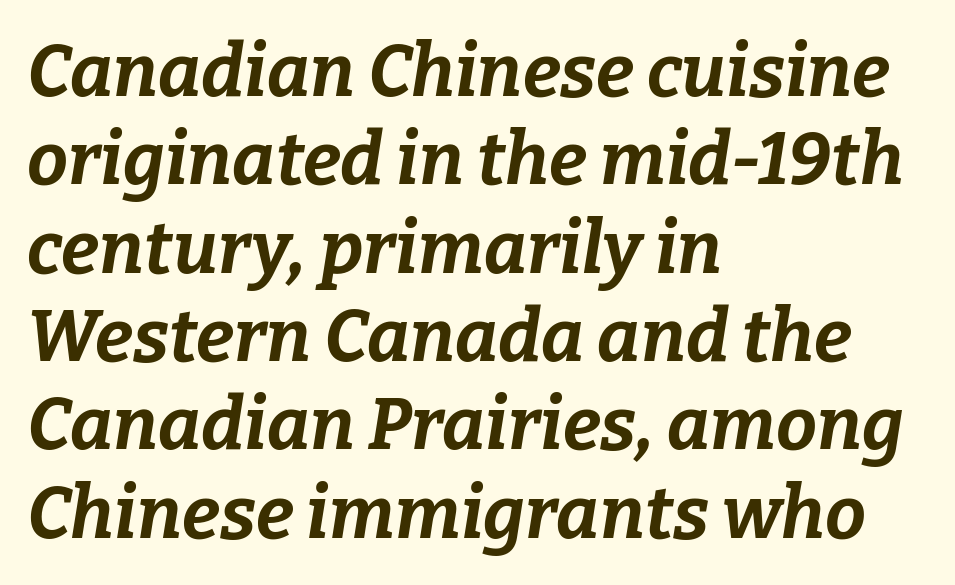
Q: Is the text bold? A: Yes.
Q: Is the text italic (slanted)? A: Yes, it leans right by about 9 degrees.
Q: Is the text underlined? A: No.
Q: How is the paragraph aligned? A: Left-aligned.
Q: Is the spacing between letters normal or unusually wide? A: Normal.
Q: Width (condensed, normal, or wide)? A: Normal.
Q: Stroke contrast? A: Low.
Q: x-height? A: Medium.
Q: Monospaced? A: No.
